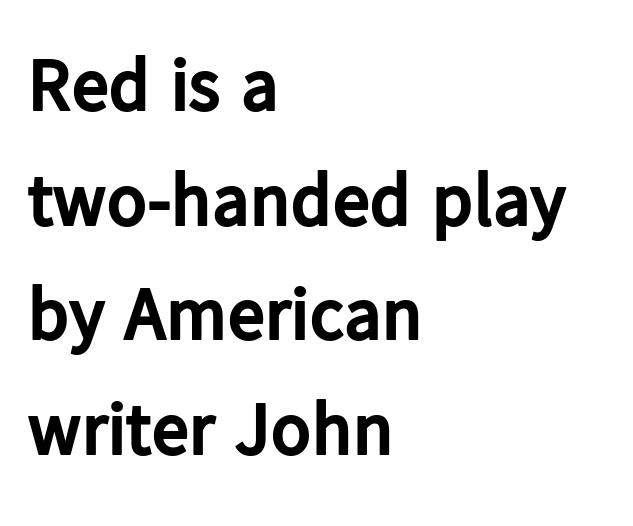
The face used here has the dense, thick strokes of a bold. Every character sits straight up, as roman type does. Successive baselines arrive at the customary interval. These lines are rendered in a variable-pitch font.
